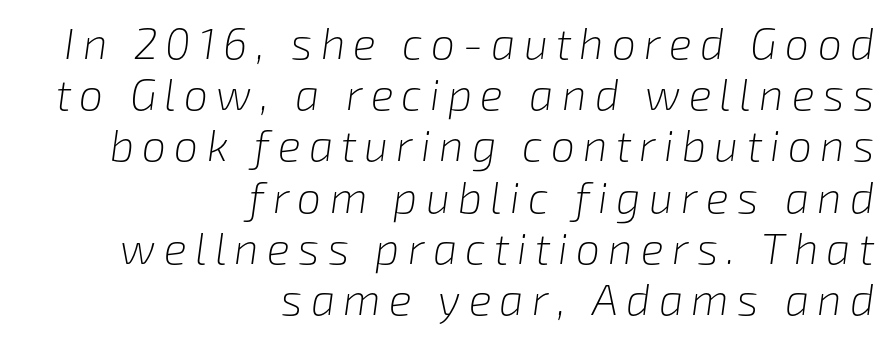
{"italic": "yes", "lean": "right", "slant_degrees": 8, "bold": "no", "weight": "light", "width": "normal", "stroke_contrast": "low", "x_height": "medium", "monospaced": "no", "underline": "no", "align": "right", "line_spacing_ratio": 1.19, "glyph_px": 43}
